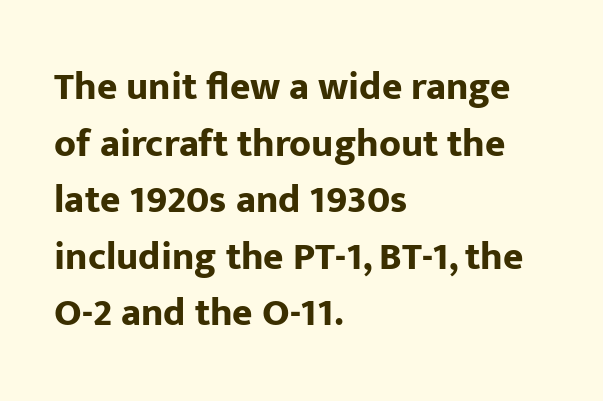
{"serif": "no", "italic": "no", "bold": "yes", "weight": "bold", "width": "normal", "stroke_contrast": "low", "x_height": "medium", "monospaced": "no", "underline": "no", "align": "left", "line_spacing": "normal", "line_spacing_ratio": 1.45, "letter_spacing": "normal", "letter_spacing_em": 0.0, "glyph_px": 39}
